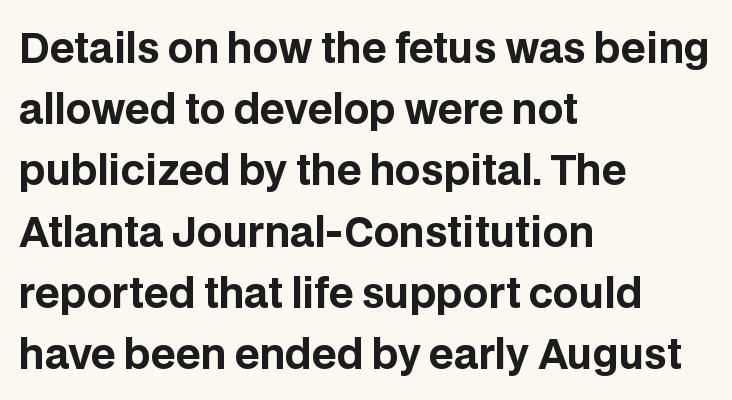
Q: Is the text bold? A: Yes.
Q: Is the text italic (slanted)? A: No, it is upright.
Q: Is the typeface a serif or a sans-serif typeface? A: Sans-serif.
Q: Is the text underlined? A: No.
Q: How is the paragraph aligned? A: Left-aligned.
Q: Is the spacing between letters normal or unusually wide? A: Normal.
Q: Is the spacing between lines tight, normal or loose? A: Normal.
Q: Width (condensed, normal, or wide)? A: Normal.
Q: Stroke contrast? A: Low.
Q: x-height? A: Large.
Q: Monospaced? A: No.
